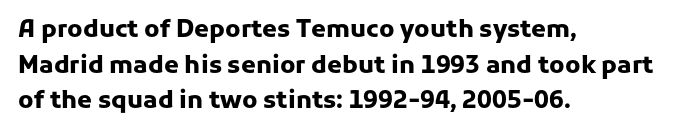
Q: Is the text bold? A: Yes.
Q: Is the text italic (slanted)? A: No, it is upright.
Q: Is the text underlined? A: No.
Q: How is the paragraph aligned? A: Left-aligned.
Q: Is the spacing between letters normal or unusually wide? A: Normal.
Q: Is the spacing between lines tight, normal or loose? A: Normal.
